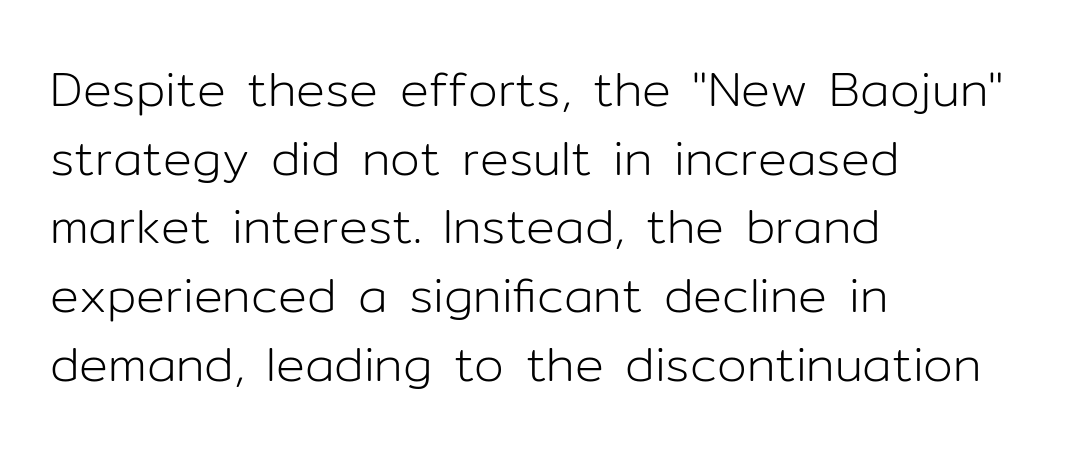
{"serif": "no", "italic": "no", "bold": "no", "weight": "light", "width": "normal", "stroke_contrast": "low", "x_height": "medium", "monospaced": "no", "underline": "no", "align": "left", "line_spacing": "normal", "line_spacing_ratio": 1.43, "letter_spacing": "normal", "letter_spacing_em": 0.0, "glyph_px": 48}
